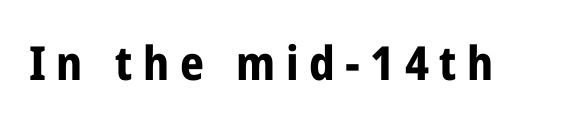
Q: Is the text bold? A: Yes.
Q: Is the text italic (slanted)? A: No, it is upright.
Q: Is the typeface a serif or a sans-serif typeface? A: Sans-serif.
Q: Is the text underlined? A: No.
Q: Is the spacing between letters normal or unusually wide? A: Unusually wide.
Q: Width (condensed, normal, or wide)? A: Condensed.
Q: Stroke contrast? A: Low.
Q: x-height? A: Medium.
Q: Monospaced? A: No.
